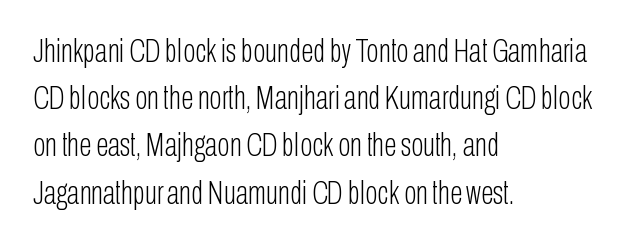
{"serif": "no", "italic": "no", "bold": "no", "weight": "light", "width": "condensed", "stroke_contrast": "low", "x_height": "medium", "monospaced": "no", "underline": "no", "align": "left", "line_spacing": "normal", "line_spacing_ratio": 1.43, "letter_spacing": "normal", "letter_spacing_em": 0.0, "glyph_px": 33}
